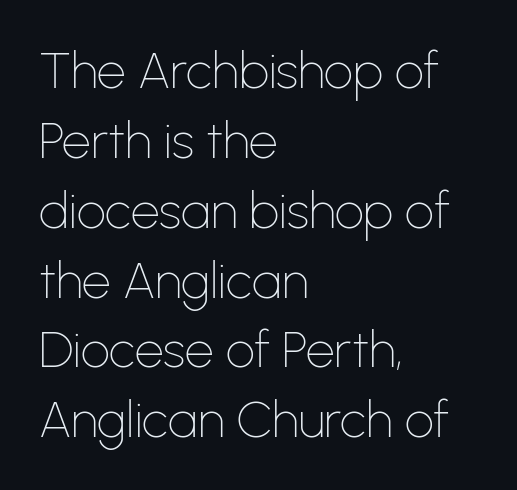
The image shows 51 px thin sans-serif type, upright; set left-aligned, normal line spacing (1.37x), normal letter spacing, not underlined; low stroke contrast and a medium x-height.
